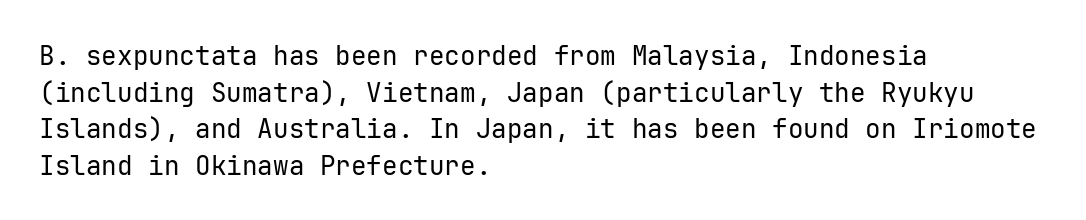
The image shows 26 px text type, upright; set left-aligned, normal line spacing (1.41x), normal letter spacing, not underlined.
